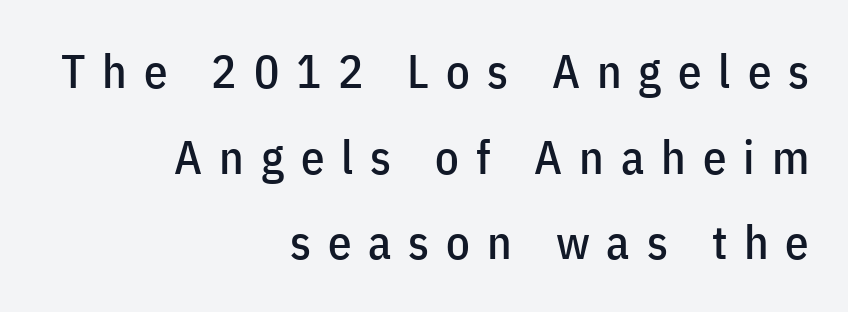
Q: Is the text italic (slanted)? A: No, it is upright.
Q: Is the typeface a serif or a sans-serif typeface? A: Sans-serif.
Q: Is the text underlined? A: No.
Q: How is the paragraph aligned? A: Right-aligned.
Q: Is the spacing between letters normal or unusually wide? A: Unusually wide.
Q: Width (condensed, normal, or wide)? A: Condensed.
Q: Stroke contrast? A: Low.
Q: x-height? A: Medium.
Q: Monospaced? A: No.
